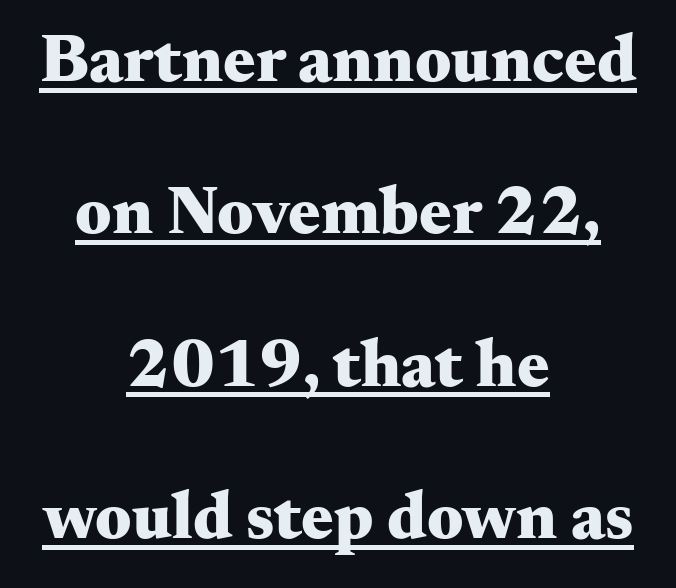
{"serif": "yes", "italic": "no", "bold": "yes", "weight": "heavy", "width": "wide", "stroke_contrast": "medium", "x_height": "small", "monospaced": "no", "underline": "yes", "align": "center", "line_spacing": "loose", "line_spacing_ratio": 2.24, "letter_spacing": "normal", "letter_spacing_em": 0.0, "glyph_px": 68}
